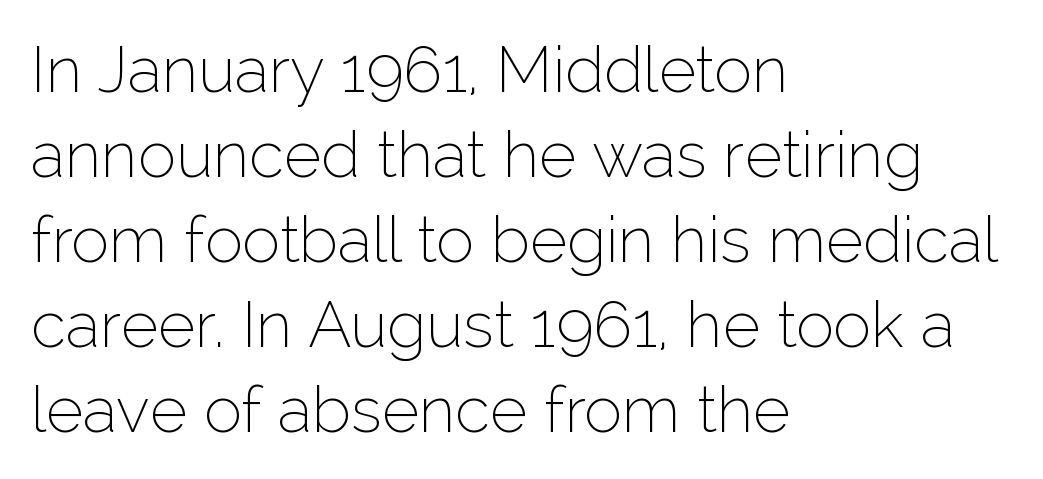
What's the leading like? Ordinary, nothing unusual. The font is comparable to plain body text, perhaps lighter. Spacing verdict: proportional, widths tailored to each character. Typographically, this falls in the sans-serif category. Words float on clear page, feet unadorned. Italic: no, the glyphs are upright roman.
